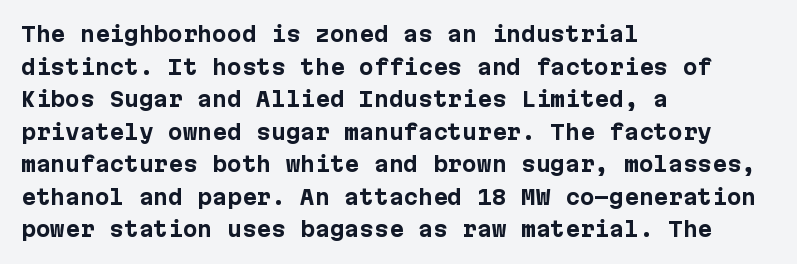
{"italic": "no", "bold": "yes", "underline": "no", "align": "left", "line_spacing": "normal", "line_spacing_ratio": 1.55, "letter_spacing": "normal", "letter_spacing_em": 0.0, "glyph_px": 21}
